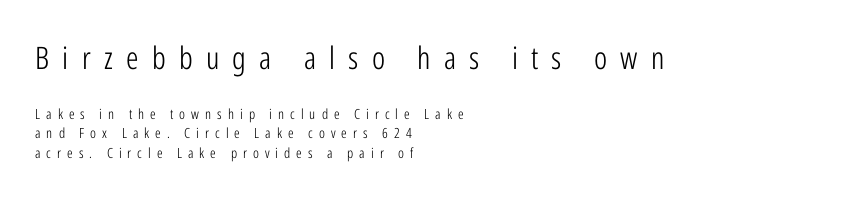
{"serif": "no", "italic": "no", "bold": "no", "weight": "light", "width": "condensed", "stroke_contrast": "low", "x_height": "medium", "monospaced": "no", "underline": "no", "align": "left", "line_spacing": "normal", "line_spacing_ratio": 1.41, "letter_spacing": "wide", "letter_spacing_em": 0.43, "larger_block": "first", "size_ratio": 2.21, "glyph_px": 31}
